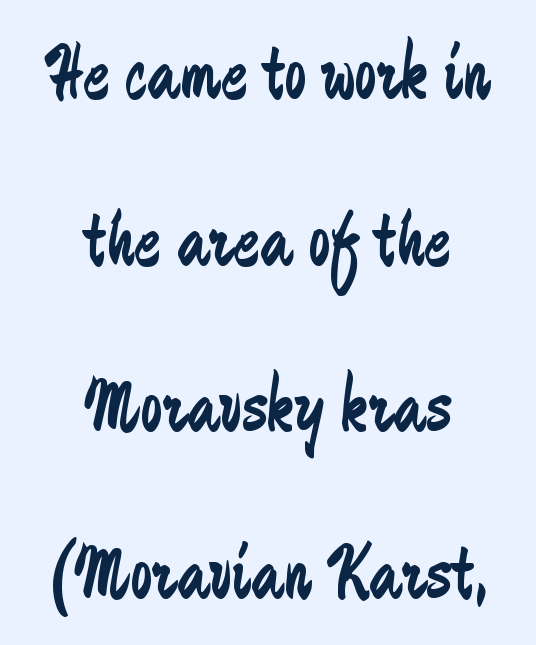
The image shows 79 px regular-weight, condensed sans-serif type; set centered, loose line spacing (2.11x), normal letter spacing, not underlined; low stroke contrast and a medium x-height.
